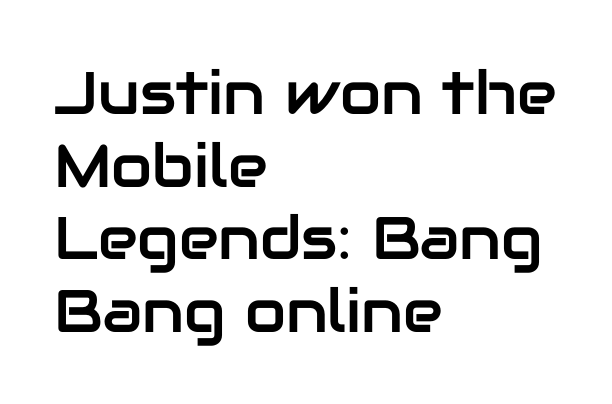
The image shows 60 px sans-serif type, upright; set left-aligned, line spacing 1.21x, normal letter spacing, not underlined; low stroke contrast and a medium x-height.
